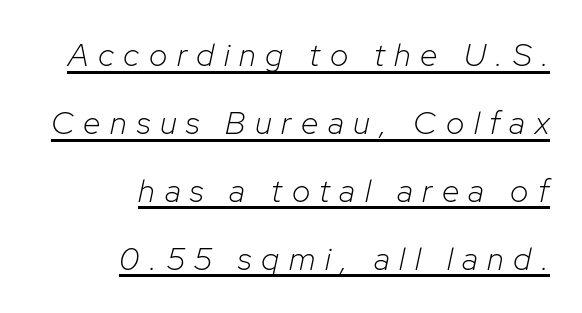
Q: Is the text bold? A: No.
Q: Is the text italic (slanted)? A: Yes, it leans right by about 12 degrees.
Q: Is the text underlined? A: Yes.
Q: How is the paragraph aligned? A: Right-aligned.
Q: Is the spacing between letters normal or unusually wide? A: Unusually wide.
Q: Is the spacing between lines tight, normal or loose? A: Loose.
Q: Width (condensed, normal, or wide)? A: Normal.
Q: Stroke contrast? A: Low.
Q: x-height? A: Medium.
Q: Monospaced? A: No.
